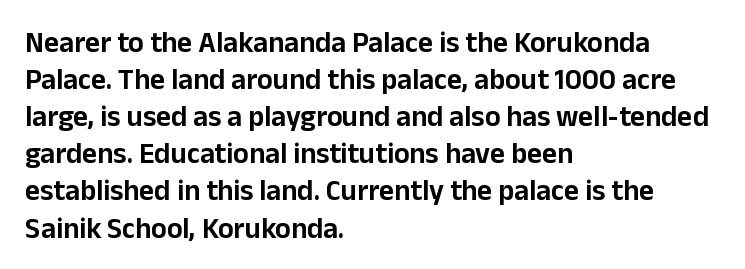
Q: Is the text italic (slanted)? A: No, it is upright.
Q: Is the typeface a serif or a sans-serif typeface? A: Sans-serif.
Q: Is the text underlined? A: No.
Q: How is the paragraph aligned? A: Left-aligned.
Q: Is the spacing between letters normal or unusually wide? A: Normal.
Q: Is the spacing between lines tight, normal or loose? A: Normal.
Q: Width (condensed, normal, or wide)? A: Normal.
Q: Stroke contrast? A: Low.
Q: x-height? A: Medium.
Q: Monospaced? A: No.
